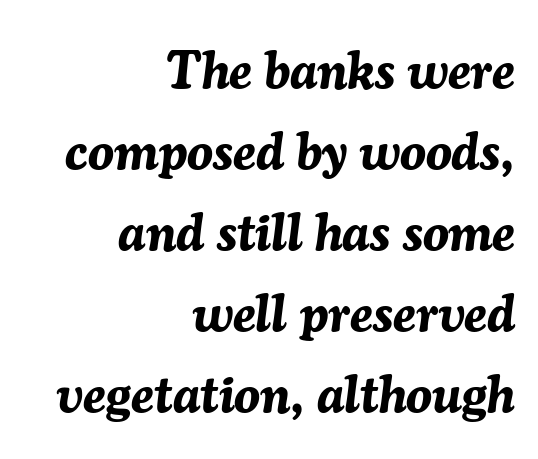
The image shows 52 px bold type, italic (leaning right); set right-aligned, normal line spacing (1.56x), normal letter spacing, not underlined; medium stroke contrast and a medium x-height.
